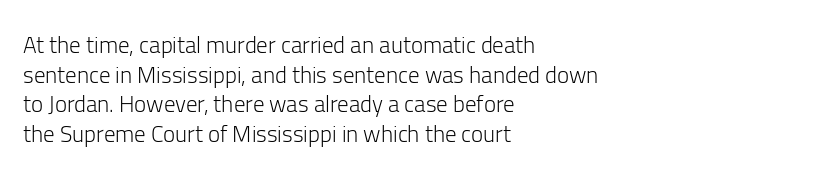
The lines sit at an ordinary, default distance from one another. The rag falls on the right side of this text block. The characters are drawn with everyday or finer stroke widths. Descender tails drop into unmarked territory.
